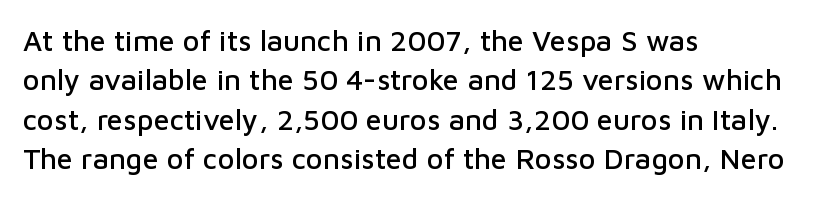
Visually the block forms a straight wall on the left and a jagged coastline on the right. How are the letters spaced? Ordinarily, with no added tracking. The font family rendered here belongs to the sans-serif group. Upright lettering throughout. Underlining? Definitely not there. Compared with typical paragraphs, the rows here are spaced about the same.
